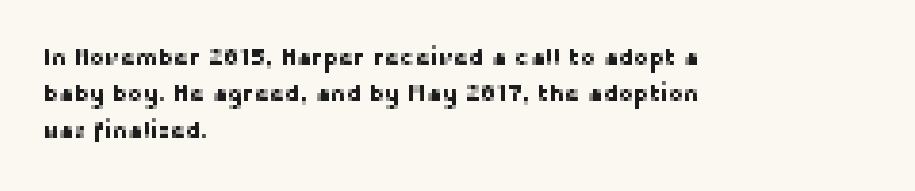
The image shows 23 px text type, upright; set left-aligned, normal line spacing (1.58x), normal letter spacing, not underlined.
